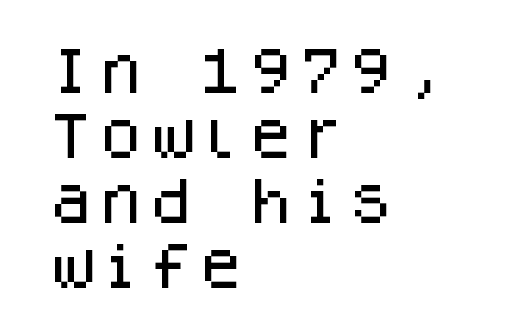
The image shows 50 px sans-serif type, upright, monospaced; set left-aligned, normal line spacing (1.3x), normal letter spacing, not underlined; low stroke contrast and a large x-height.
